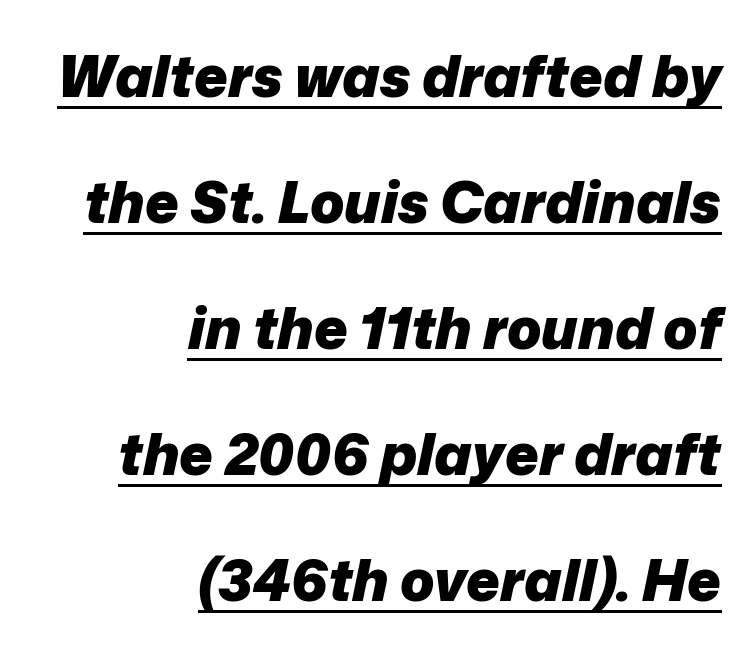
{"italic": "yes", "lean": "right", "slant_degrees": 12, "bold": "yes", "weight": "heavy", "width": "normal", "stroke_contrast": "low", "x_height": "medium", "monospaced": "no", "underline": "yes", "align": "right", "line_spacing": "loose", "line_spacing_ratio": 2.21, "letter_spacing": "normal", "letter_spacing_em": 0.0, "glyph_px": 57}
